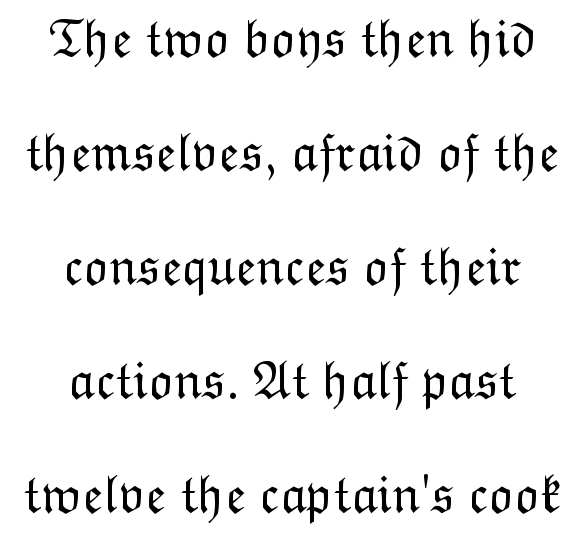
{"italic": "no", "bold": "no", "weight": "light", "width": "normal", "stroke_contrast": "low", "x_height": "medium", "monospaced": "no", "underline": "no", "align": "center", "line_spacing": "loose", "line_spacing_ratio": 2.15, "letter_spacing": "normal", "letter_spacing_em": 0.0, "glyph_px": 53}
